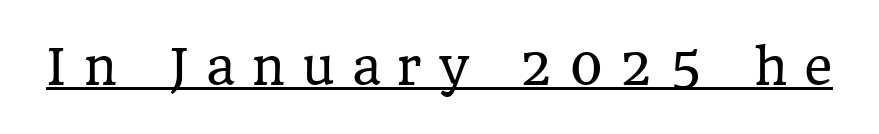
{"serif": "yes", "italic": "no", "bold": "no", "weight": "regular", "width": "normal", "stroke_contrast": "low", "x_height": "medium", "monospaced": "no", "underline": "yes", "letter_spacing": "wide", "letter_spacing_em": 0.35, "glyph_px": 49}
